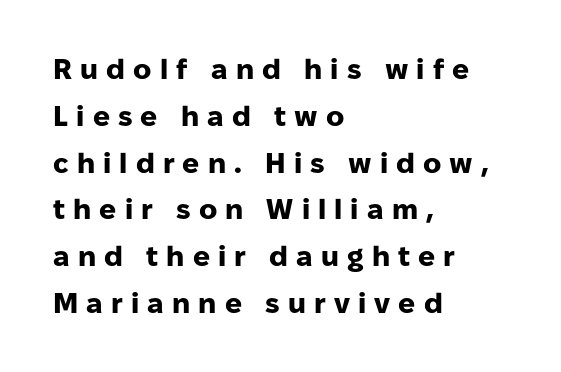
{"serif": "no", "italic": "no", "bold": "yes", "weight": "heavy", "width": "normal", "stroke_contrast": "low", "x_height": "medium", "monospaced": "no", "underline": "no", "align": "left", "line_spacing": "normal", "line_spacing_ratio": 1.67, "letter_spacing": "wide", "letter_spacing_em": 0.29, "glyph_px": 28}
